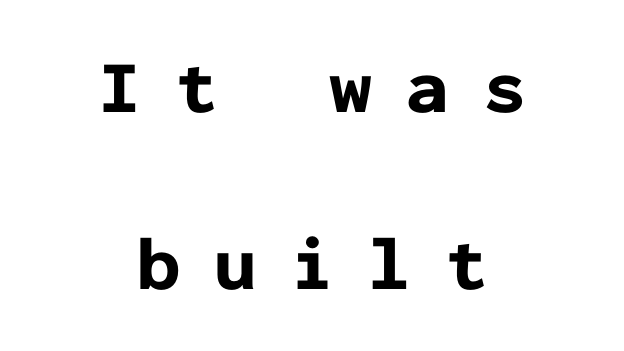
Q: Is the text bold? A: Yes.
Q: Is the text italic (slanted)? A: No, it is upright.
Q: Is the typeface a serif or a sans-serif typeface? A: Sans-serif.
Q: Is the text underlined? A: No.
Q: How is the paragraph aligned? A: Centered.
Q: Is the spacing between letters normal or unusually wide? A: Unusually wide.
Q: Is the spacing between lines tight, normal or loose? A: Loose.
Q: Width (condensed, normal, or wide)? A: Normal.
Q: Stroke contrast? A: Low.
Q: x-height? A: Medium.
Q: Monospaced? A: Yes.
